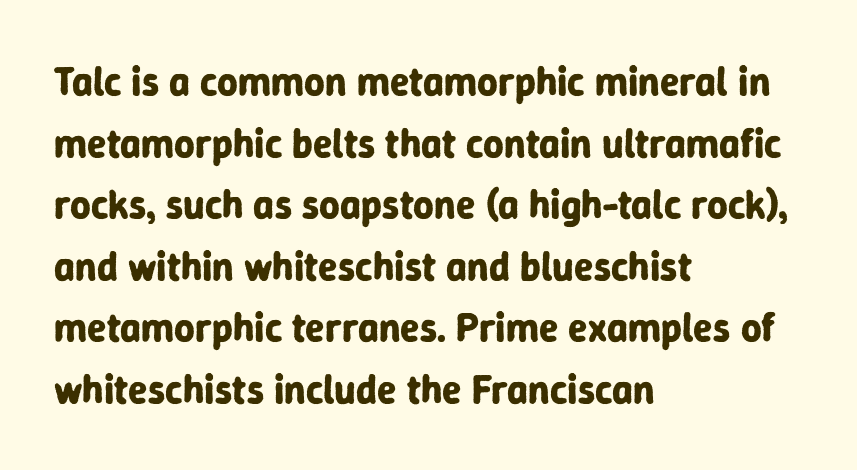
The passage shown has conventional tracking throughout. As a designer I'd log this as weight 700, bold. Type without underlining. Notice how the passage keeps a crisp vertical edge on the left only.
